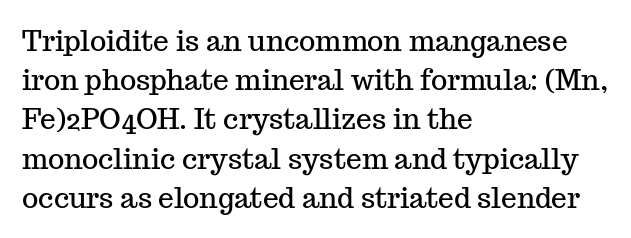
Q: Is the text italic (slanted)? A: No, it is upright.
Q: Is the typeface a serif or a sans-serif typeface? A: Serif.
Q: Is the text underlined? A: No.
Q: How is the paragraph aligned? A: Left-aligned.
Q: Is the spacing between letters normal or unusually wide? A: Normal.
Q: Is the spacing between lines tight, normal or loose? A: Normal.
Q: Width (condensed, normal, or wide)? A: Normal.
Q: Stroke contrast? A: Medium.
Q: x-height? A: Medium.
Q: Monospaced? A: No.
